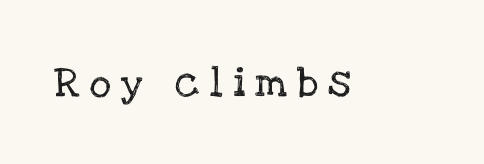
Check the space under the baseline: it is left empty. Note the varied advance widths — an 'i' is clearly narrower than an 'm'. How are the letters spaced? Widely, with obvious added tracking. To sum up the face: it has serifs. The font's upright variant was chosen for this text.
